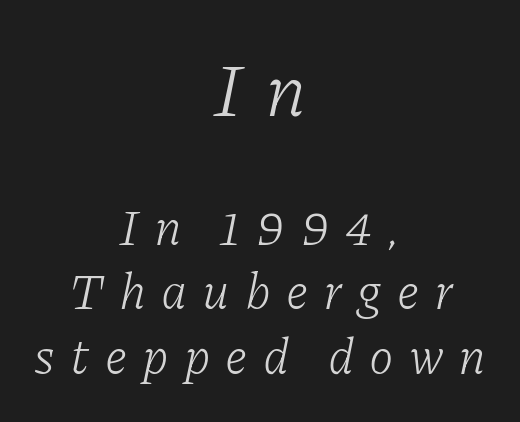
Q: Is the text bold? A: No.
Q: Is the text italic (slanted)? A: Yes, it leans right by about 11 degrees.
Q: Is the typeface a serif or a sans-serif typeface? A: Serif.
Q: Is the text underlined? A: No.
Q: How is the paragraph aligned? A: Centered.
Q: Is the spacing between letters normal or unusually wide? A: Unusually wide.
Q: Is the spacing between lines tight, normal or loose? A: Normal.
Q: Which block of text is set in a larger size, the first (top) or the second (bottom)? A: The first (top) one.
Q: Width (condensed, normal, or wide)? A: Normal.
Q: Stroke contrast? A: Low.
Q: x-height? A: Medium.
Q: Monospaced? A: No.
